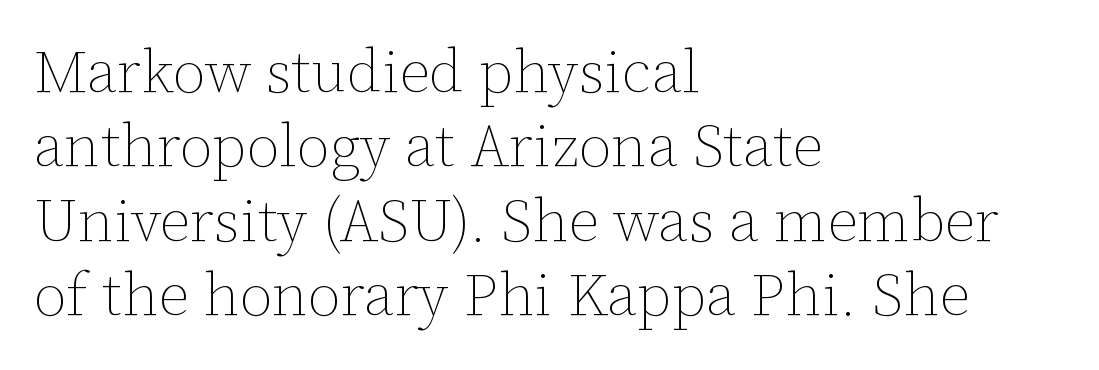
Q: Is the text bold? A: No.
Q: Is the text italic (slanted)? A: No, it is upright.
Q: Is the text underlined? A: No.
Q: How is the paragraph aligned? A: Left-aligned.
Q: Is the spacing between letters normal or unusually wide? A: Normal.
Q: Width (condensed, normal, or wide)? A: Normal.
Q: Stroke contrast? A: Low.
Q: x-height? A: Medium.
Q: Monospaced? A: No.
